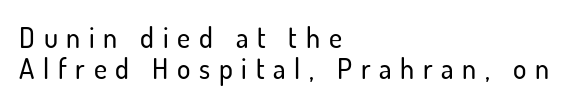
The lettering holds an erect, upright posture throughout. You could not count columns in this text — the font is proportionally spaced. Only glyphs here, with clear space below each row. This rendering employs a face without finishing strokes, i.e., a sans-serif.
